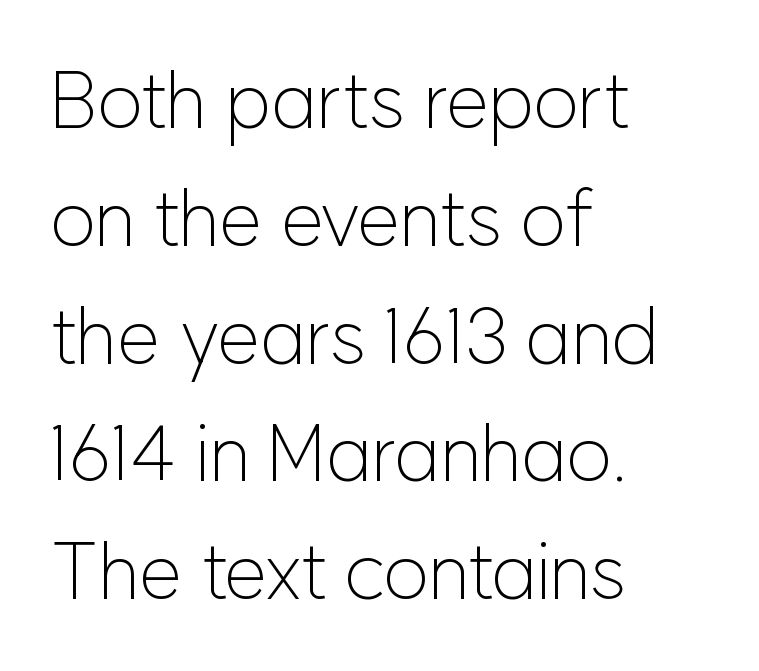
The text block is weighted toward the left margin, trailing off unevenly rightward. Look at the bottom of the vertical strokes: they stop flat, with no serifs. Looks like regular typesetting: each glyph gets only the width it needs. Quick note: interline space is typical. Unbolded letterforms with no extra heft. Anything drawn beneath the words? Only blank space.
